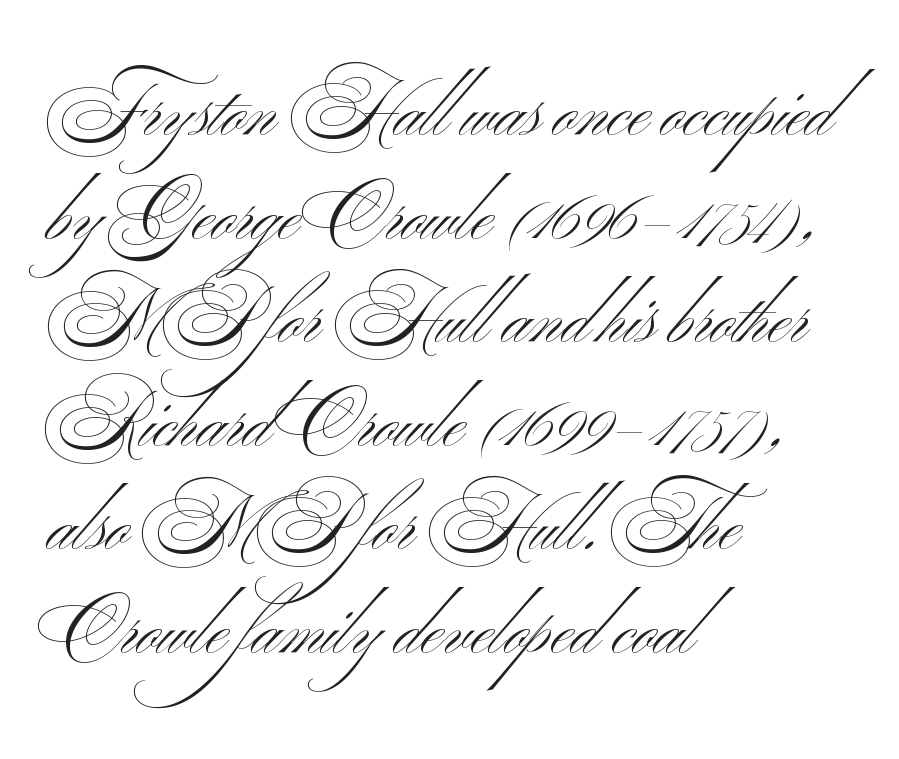
The passage shown stacks its lines at a standard gap. Stroke terminals: plain, sans-serif. Each line starts at the same left margin while the right side varies. The characters are drawn with everyday or finer stroke widths. Decoration check: the copy has no underline.
